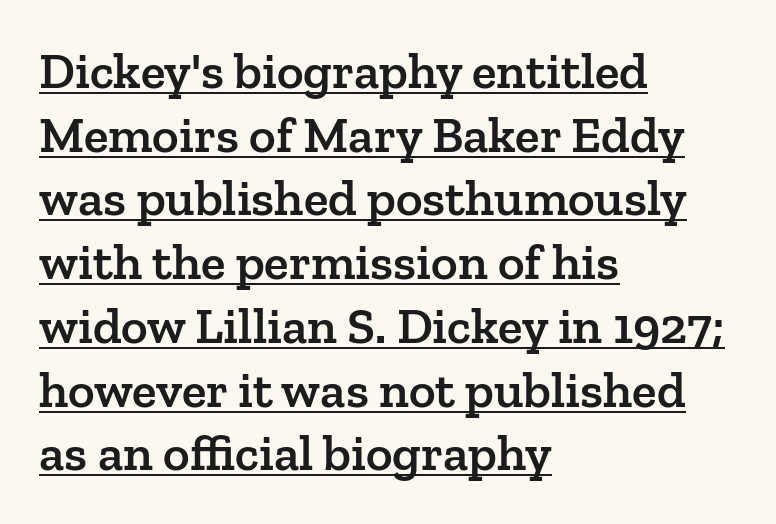
{"serif": "yes", "italic": "no", "bold": "semi", "weight": "semibold", "width": "normal", "stroke_contrast": "low", "x_height": "medium", "monospaced": "no", "underline": "yes", "align": "left", "line_spacing": "normal", "line_spacing_ratio": 1.25, "letter_spacing": "normal", "letter_spacing_em": 0.0, "glyph_px": 51}
